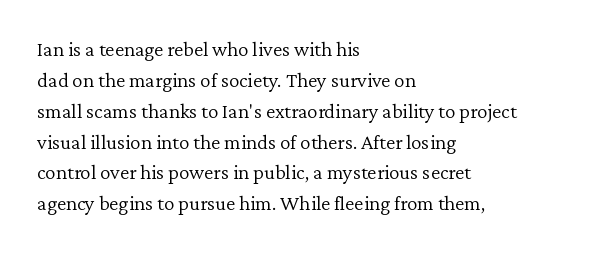
The image shows 21 px text type, upright; set left-aligned, normal line spacing (1.47x), normal letter spacing, not underlined.
